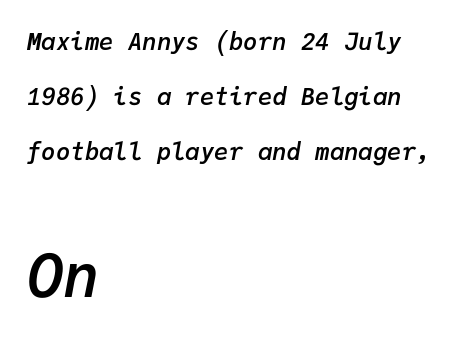
Q: Is the text bold? A: Semi-bold.
Q: Is the text italic (slanted)? A: Yes, it leans right by about 9 degrees.
Q: Is the text underlined? A: No.
Q: How is the paragraph aligned? A: Left-aligned.
Q: Is the spacing between letters normal or unusually wide? A: Normal.
Q: Is the spacing between lines tight, normal or loose? A: Loose.
Q: Which block of text is set in a larger size, the first (top) or the second (bottom)? A: The second (bottom) one.
Q: Width (condensed, normal, or wide)? A: Normal.
Q: Stroke contrast? A: Low.
Q: x-height? A: Medium.
Q: Monospaced? A: Yes.
